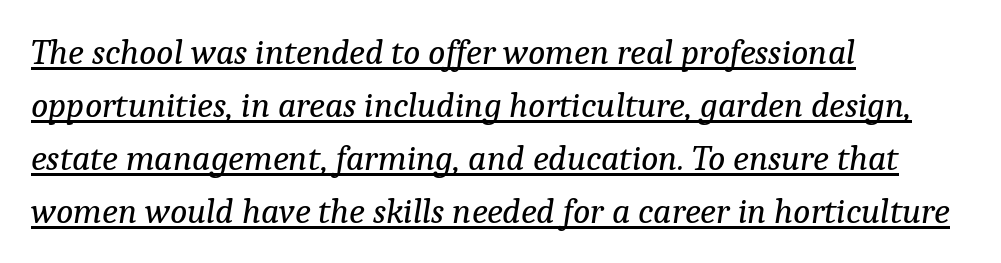
Q: Is the text bold? A: No.
Q: Is the text italic (slanted)? A: Yes, it leans right by about 9 degrees.
Q: Is the typeface a serif or a sans-serif typeface? A: Serif.
Q: Is the text underlined? A: Yes.
Q: How is the paragraph aligned? A: Left-aligned.
Q: Is the spacing between letters normal or unusually wide? A: Normal.
Q: Is the spacing between lines tight, normal or loose? A: Normal.
Q: Width (condensed, normal, or wide)? A: Normal.
Q: Stroke contrast? A: Low.
Q: x-height? A: Medium.
Q: Monospaced? A: No.
